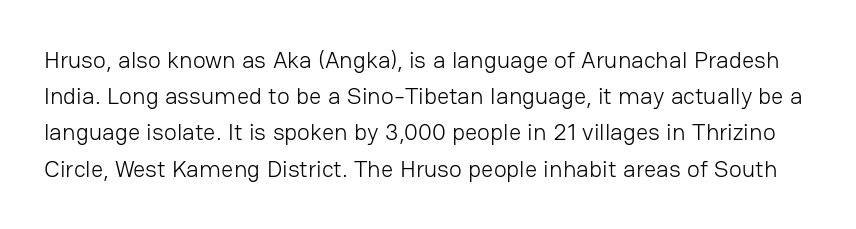
Students, note that the glyphs here touch the page at normal intervals. Notice how the stems are strictly vertical — no italics here. This reads as an unemphasized weight, regular at the heaviest. In terms of leading, this rendering sits right in the middle. The string is rendered with underlining switched off.
